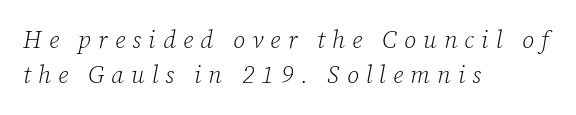
The image shows 24 px text type, italic (leaning right); set left-aligned, normal line spacing (1.45x), unusually wide letter spacing (+0.3 em), not underlined.
